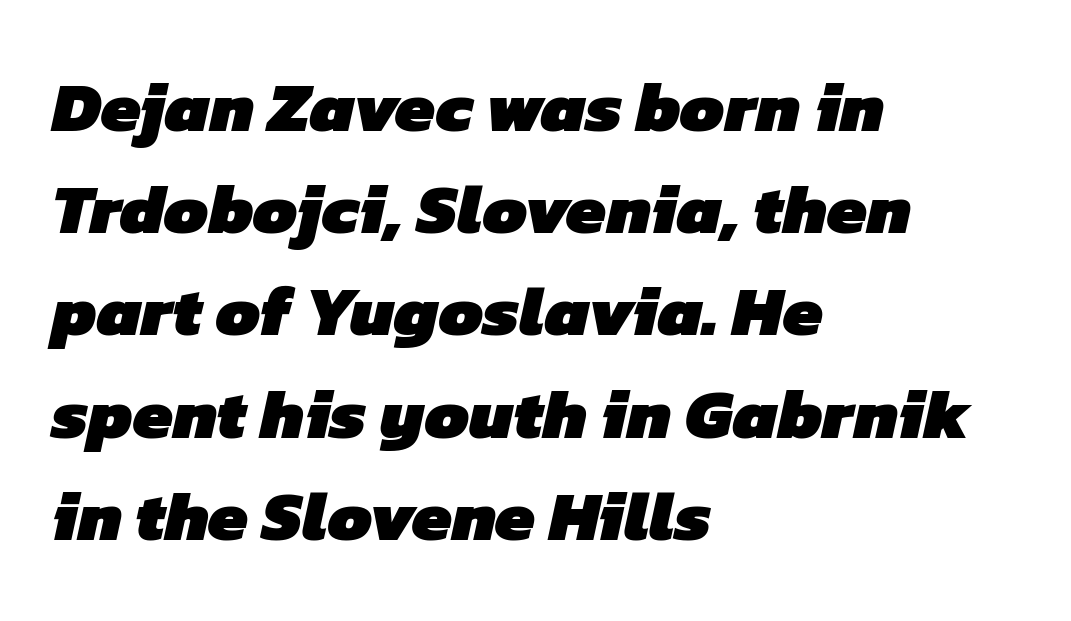
The image shows 71 px heavy sans-serif type; set left-aligned, normal line spacing (1.44x), normal letter spacing, not underlined; low stroke contrast and a medium x-height.
